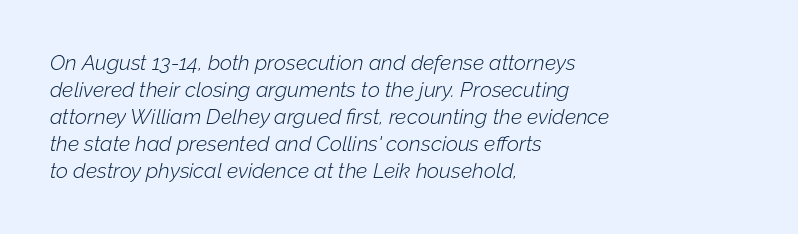
Students, note that the glyphs here touch the page at normal intervals. Reading down the block, your eye returns to a fixed left position each line. How would I describe the line gaps? Plain and ordinary. The specimen reads as italic at a glance. No extra ink here — the face is not bold. This rendering features lettering with no underline.
